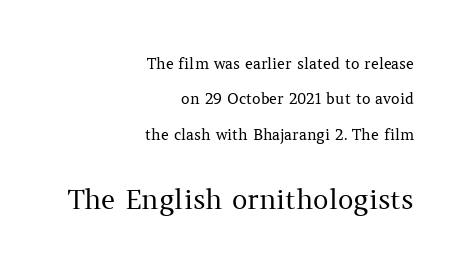
{"italic": "no", "bold": "no", "underline": "no", "align": "right", "line_spacing": "loose", "line_spacing_ratio": 2.36, "letter_spacing": "normal", "letter_spacing_em": 0.0, "larger_block": "second", "size_ratio": 1.8, "glyph_px": 27}
